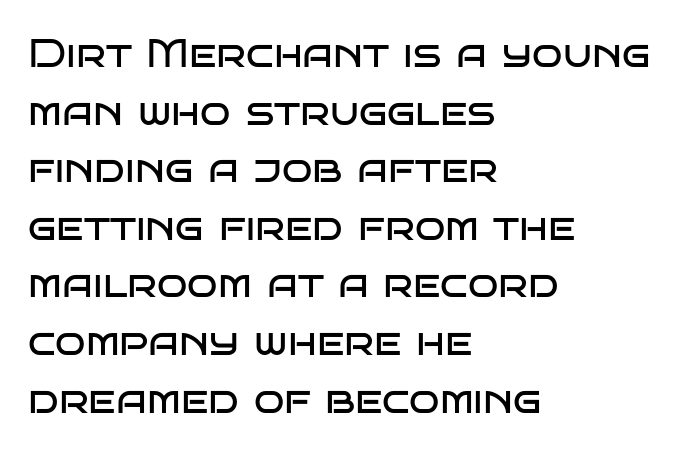
{"serif": "no", "italic": "no", "bold": "no", "weight": "regular", "width": "wide", "stroke_contrast": "low", "x_height": "large", "monospaced": "no", "underline": "no", "align": "left", "line_spacing": "normal", "line_spacing_ratio": 1.44, "letter_spacing": "normal", "letter_spacing_em": 0.0, "glyph_px": 40}
